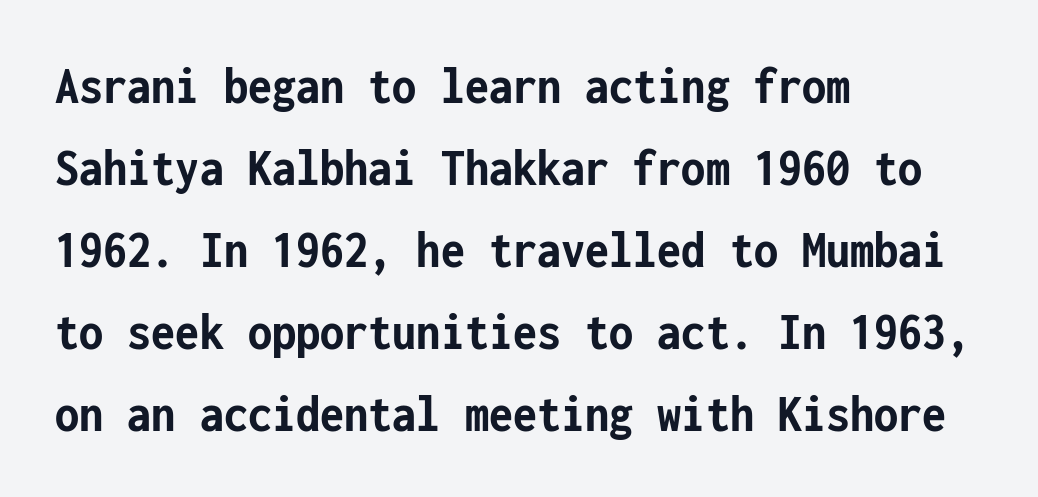
{"serif": "no", "italic": "no", "bold": "yes", "weight": "semibold", "width": "condensed", "stroke_contrast": "low", "x_height": "medium", "monospaced": "yes", "underline": "no", "align": "left", "line_spacing": "normal", "line_spacing_ratio": 1.49, "letter_spacing": "normal", "letter_spacing_em": 0.0, "glyph_px": 55}
